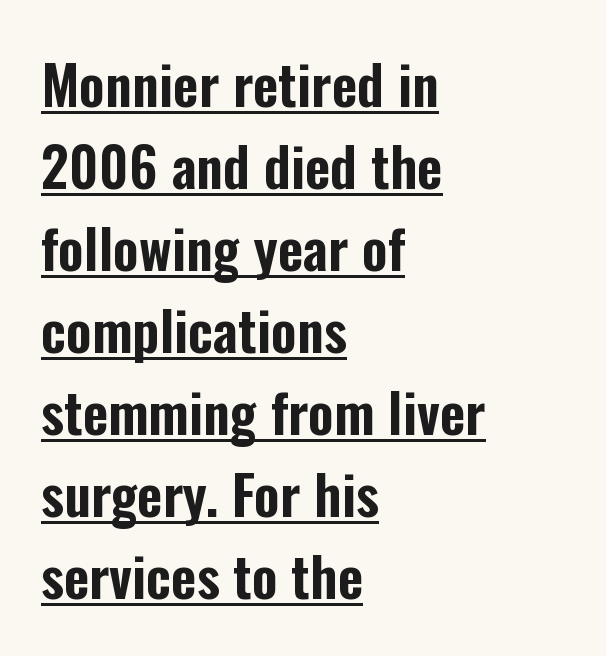
This sample uses a sans-serif face. Rendered with straight, roman letterforms. Notice how descenders clear the ascenders below comfortably — that's standard leading. Spacing verdict: proportional, widths tailored to each character.
